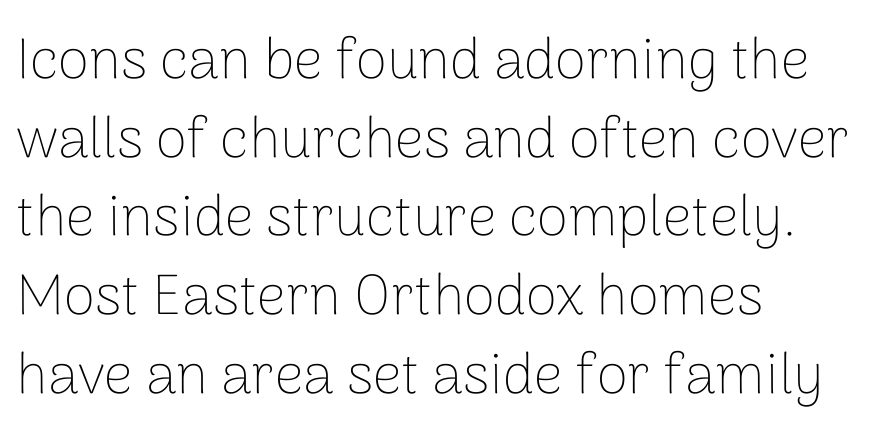
When letters stand straight like this, we call the style roman or upright. Unlike a traditional serif, this face leaves its strokes unadorned. The designer left line spacing at the default. Is this a fixed-width face? No — the glyphs have proportional, varying widths. This rendering features lettering with no underline. How are the letters spaced? Ordinarily, with no added tracking.
